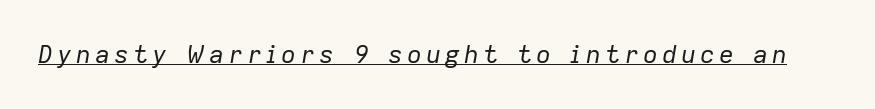
{"italic": "yes", "lean": "right", "slant_degrees": 9, "bold": "no", "underline": "yes", "glyph_px": 25}
